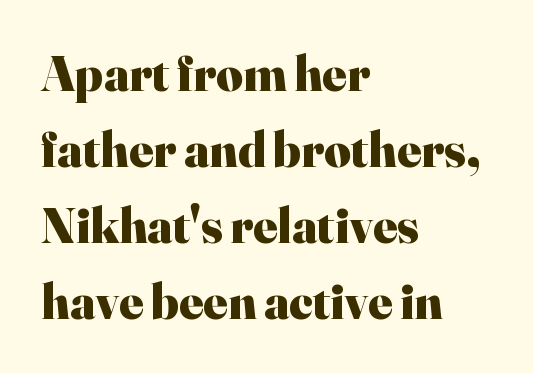
The letters carry serifs — small finishing strokes at the ends of their stems. You'd pick this weight for a headline — it's a proper bold. What's the leading like? Ordinary, nothing unusual. The compositor pushed each line to the left boundary.
